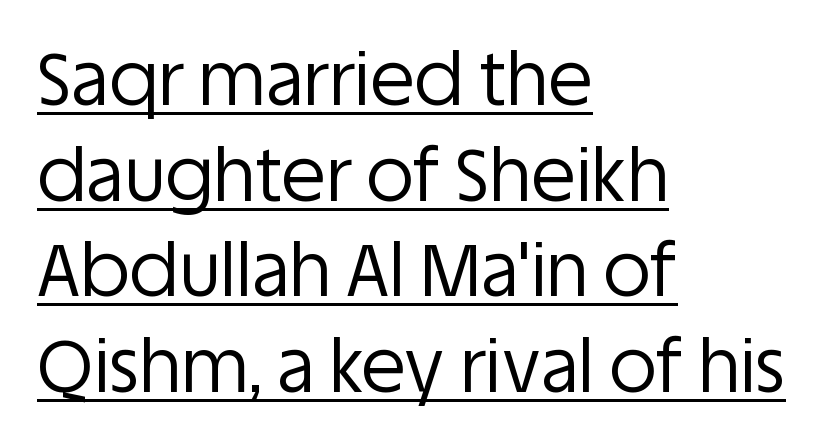
Decoration check: the copy is underlined. Looks like regular typesetting: each glyph gets only the width it needs. The letters look calm and open, with moderate or lighter stems. The lettering holds an erect, upright posture throughout. Each new line begins a customary step beneath the previous one.
